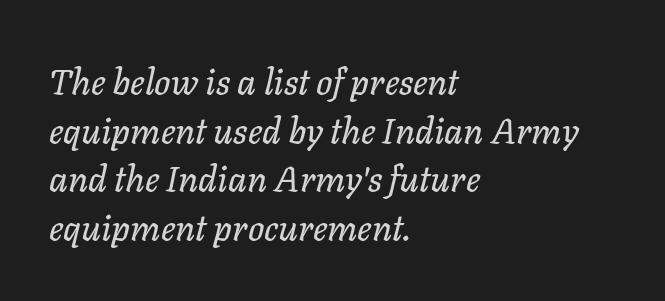
{"italic": "yes", "lean": "right", "slant_degrees": 11, "width": "normal", "stroke_contrast": "low", "x_height": "medium", "monospaced": "no", "underline": "no", "align": "left", "line_spacing": "normal", "line_spacing_ratio": 1.35, "letter_spacing": "normal", "letter_spacing_em": 0.0, "glyph_px": 36}
